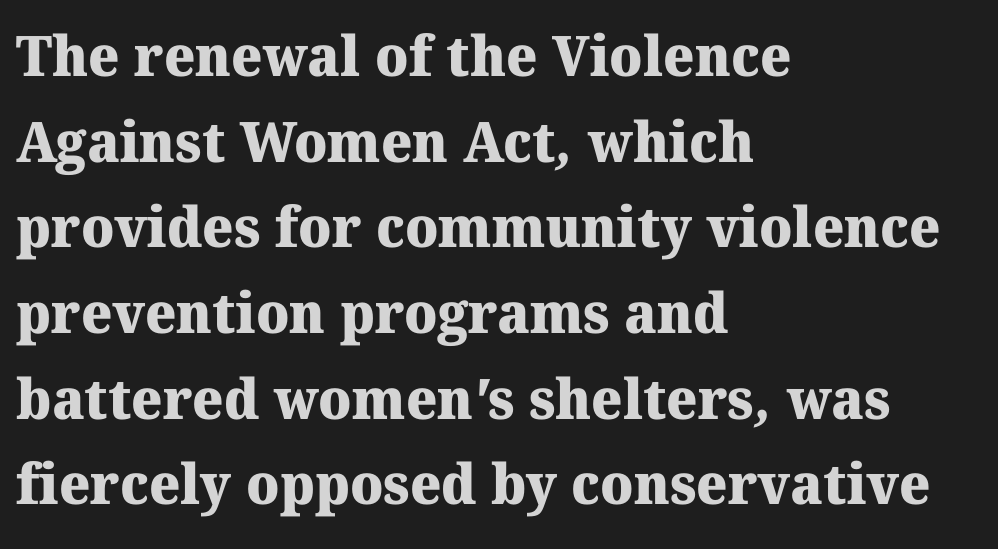
The image shows 56 px heavy serif type; set left-aligned, normal line spacing (1.53x), normal letter spacing, not underlined; medium stroke contrast and a medium x-height.
